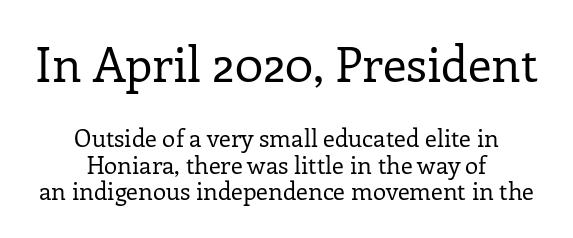
The lettering holds an erect, upright posture throughout. Quick note: underline off. Every row of glyphs is offset so its center matches the block's center. The designer dialed line spacing down below the default. The font is comparable to plain body text, perhaps lighter.
